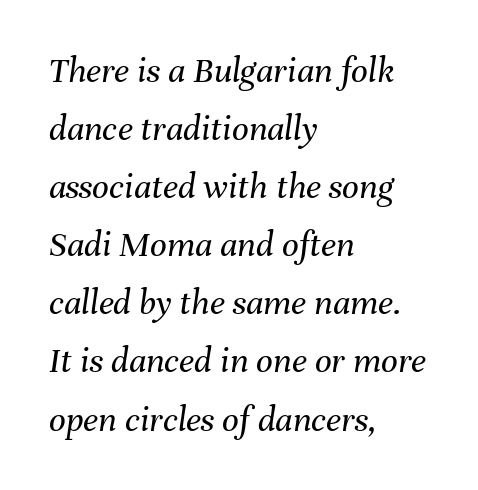
Q: Is the text bold? A: No.
Q: Is the text italic (slanted)? A: Yes, it leans right by about 8 degrees.
Q: Is the text underlined? A: No.
Q: How is the paragraph aligned? A: Left-aligned.
Q: Is the spacing between letters normal or unusually wide? A: Normal.
Q: Is the spacing between lines tight, normal or loose? A: Normal.
Q: Width (condensed, normal, or wide)? A: Normal.
Q: Stroke contrast? A: Medium.
Q: x-height? A: Medium.
Q: Monospaced? A: No.
